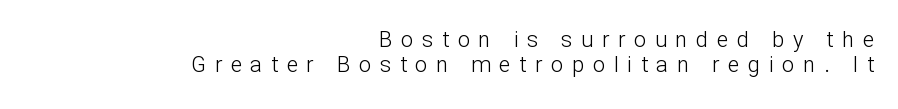
The image shows 22 px text type, upright; set right-aligned, tight line spacing (1.14x), unusually wide letter spacing (+0.39 em), not underlined.
